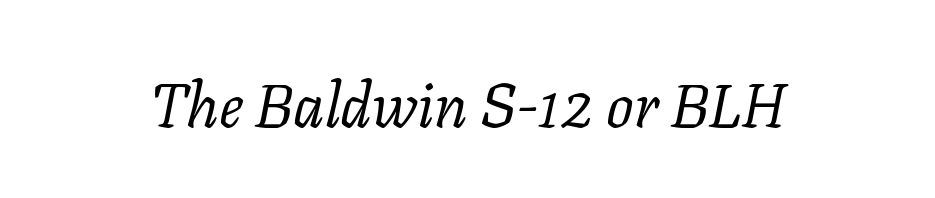
The image shows 61 px regular-weight serif type, italic (leaning right); set normal letter spacing, not underlined; low stroke contrast and a medium x-height.
